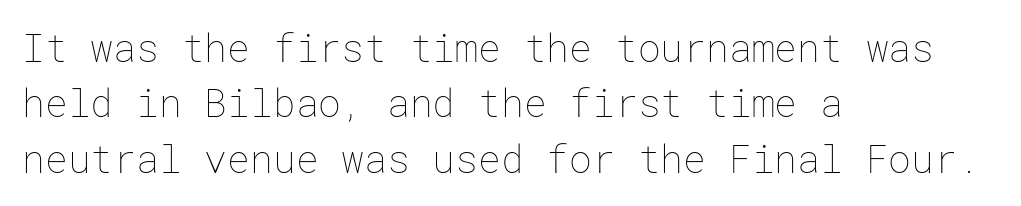
Q: Is the text bold? A: No.
Q: Is the text italic (slanted)? A: No, it is upright.
Q: Is the text underlined? A: No.
Q: How is the paragraph aligned? A: Left-aligned.
Q: Is the spacing between letters normal or unusually wide? A: Normal.
Q: Is the spacing between lines tight, normal or loose? A: Normal.
Q: Width (condensed, normal, or wide)? A: Normal.
Q: Stroke contrast? A: Low.
Q: x-height? A: Medium.
